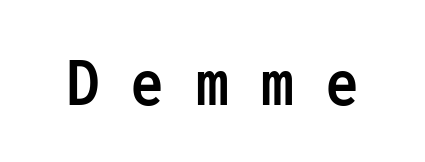
This is the regular roman posture of the typeface. Unlike a traditional serif, this face leaves its strokes unadorned. A bare baseline throughout the passage. The rendering inserts visible extra space after every character.
